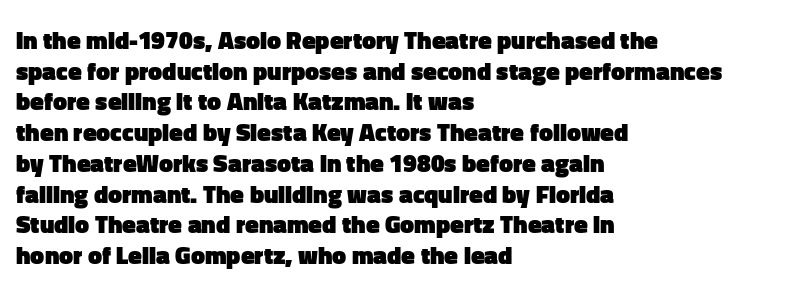
Q: Is the text bold? A: Yes.
Q: Is the text italic (slanted)? A: No, it is upright.
Q: Is the text underlined? A: No.
Q: How is the paragraph aligned? A: Left-aligned.
Q: Is the spacing between letters normal or unusually wide? A: Normal.
